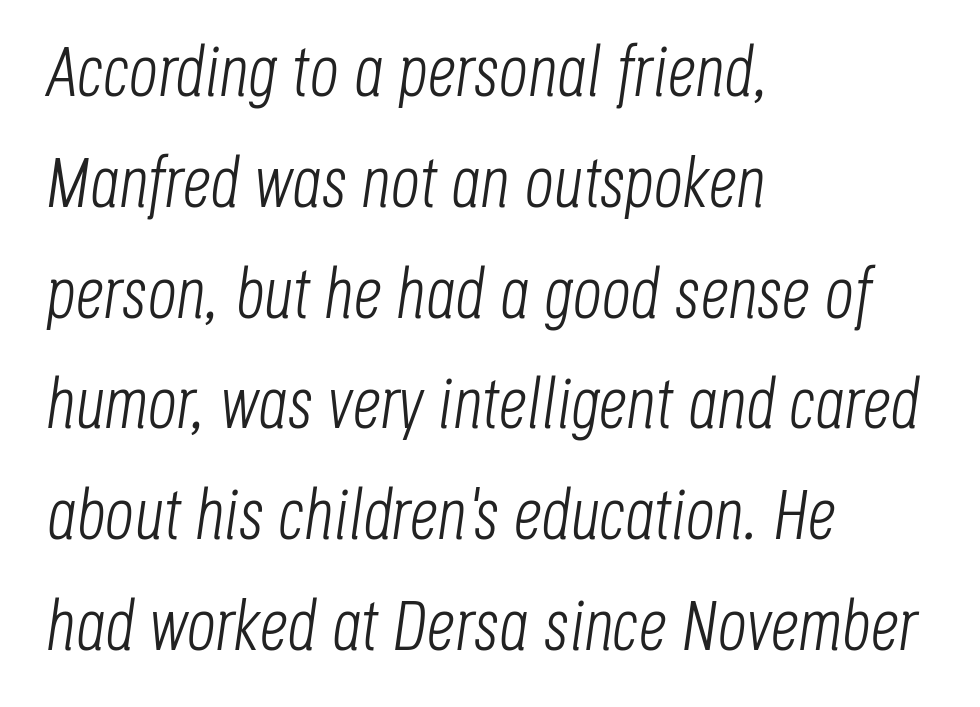
{"italic": "yes", "lean": "right", "slant_degrees": 8, "bold": "no", "weight": "light", "width": "condensed", "stroke_contrast": "low", "x_height": "large", "monospaced": "no", "underline": "no", "align": "left", "line_spacing": "normal", "line_spacing_ratio": 1.56, "letter_spacing": "normal", "letter_spacing_em": 0.0, "glyph_px": 71}
